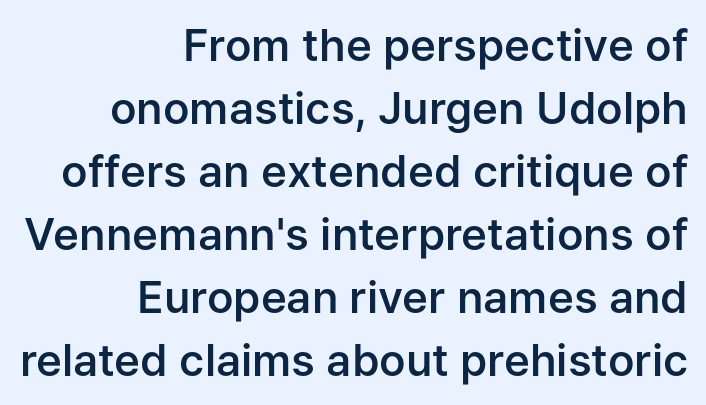
Q: Is the text bold? A: Semi-bold.
Q: Is the text italic (slanted)? A: No, it is upright.
Q: Is the typeface a serif or a sans-serif typeface? A: Sans-serif.
Q: Is the text underlined? A: No.
Q: How is the paragraph aligned? A: Right-aligned.
Q: Is the spacing between letters normal or unusually wide? A: Normal.
Q: Is the spacing between lines tight, normal or loose? A: Normal.
Q: Width (condensed, normal, or wide)? A: Normal.
Q: Stroke contrast? A: Low.
Q: x-height? A: Medium.
Q: Monospaced? A: No.
